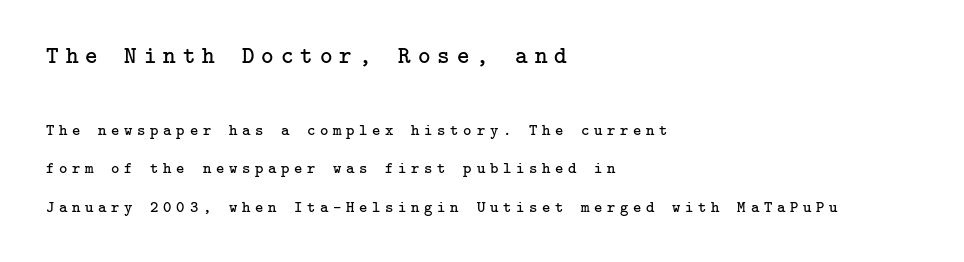
The image shows 24 px text type, upright; set left-aligned, loose line spacing (2.4x), unusually wide letter spacing (+0.29 em), not underlined; the first (top) block is 1.5x larger.
